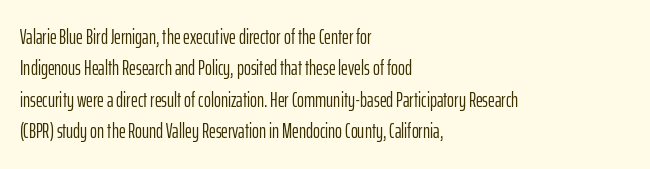
Q: Is the text bold? A: No.
Q: Is the text italic (slanted)? A: No, it is upright.
Q: Is the text underlined? A: No.
Q: How is the paragraph aligned? A: Left-aligned.
Q: Is the spacing between letters normal or unusually wide? A: Normal.
Q: Is the spacing between lines tight, normal or loose? A: Normal.
